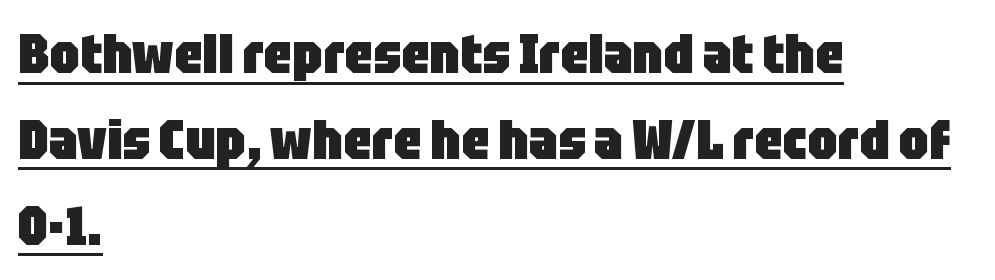
The type family on display is of the sans-serif kind. A baseline rule has been typeset under these characters. The passage shown is typed in a proportional face where columns would drift. Short note: letters normally spaced. Where is the straight margin? On the left. Does the weight exceed regular? Yes, all the way to bold.
